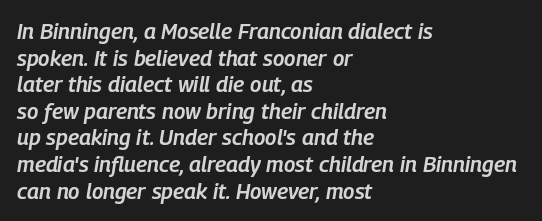
{"italic": "yes", "lean": "right", "slant_degrees": 9, "bold": "semi", "underline": "no", "align": "left", "line_spacing_ratio": 1.21, "letter_spacing": "normal", "letter_spacing_em": 0.0, "glyph_px": 22}
